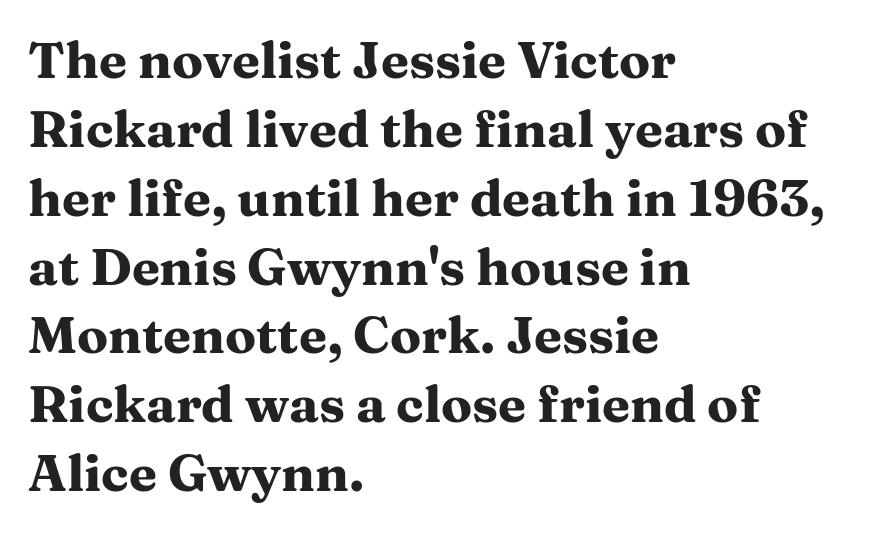
Summary of weight: heavy, a full bold. Nothing unusual about the tracking: characters are spaced as the font intends. The leading is moderate, giving the passage an even texture. Think of a printed novel: that variable character pitch is what you see here.
